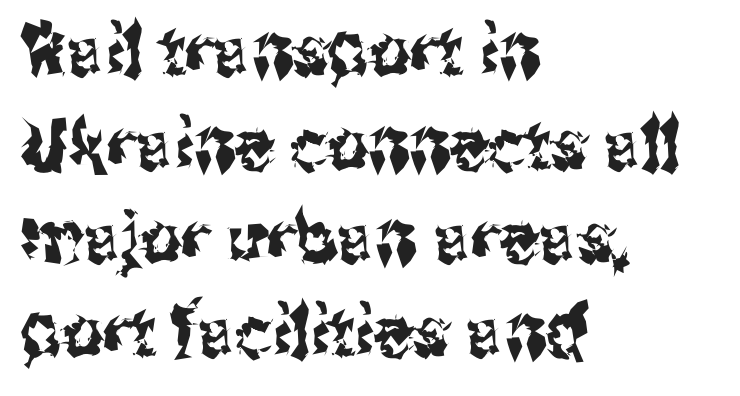
The image shows 71 px condensed sans-serif type, upright; set left-aligned, normal line spacing (1.32x), normal letter spacing, not underlined; medium stroke contrast and a medium x-height.
